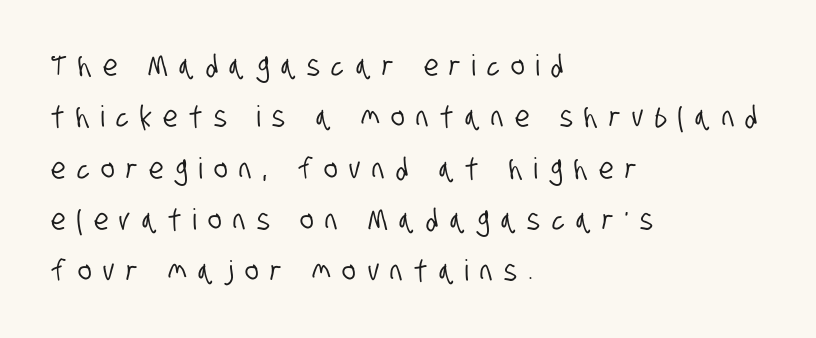
Q: Is the typeface a serif or a sans-serif typeface? A: Sans-serif.
Q: Is the text underlined? A: No.
Q: How is the paragraph aligned? A: Left-aligned.
Q: Is the spacing between letters normal or unusually wide? A: Unusually wide.
Q: Width (condensed, normal, or wide)? A: Condensed.
Q: Stroke contrast? A: Low.
Q: x-height? A: Large.
Q: Monospaced? A: No.
